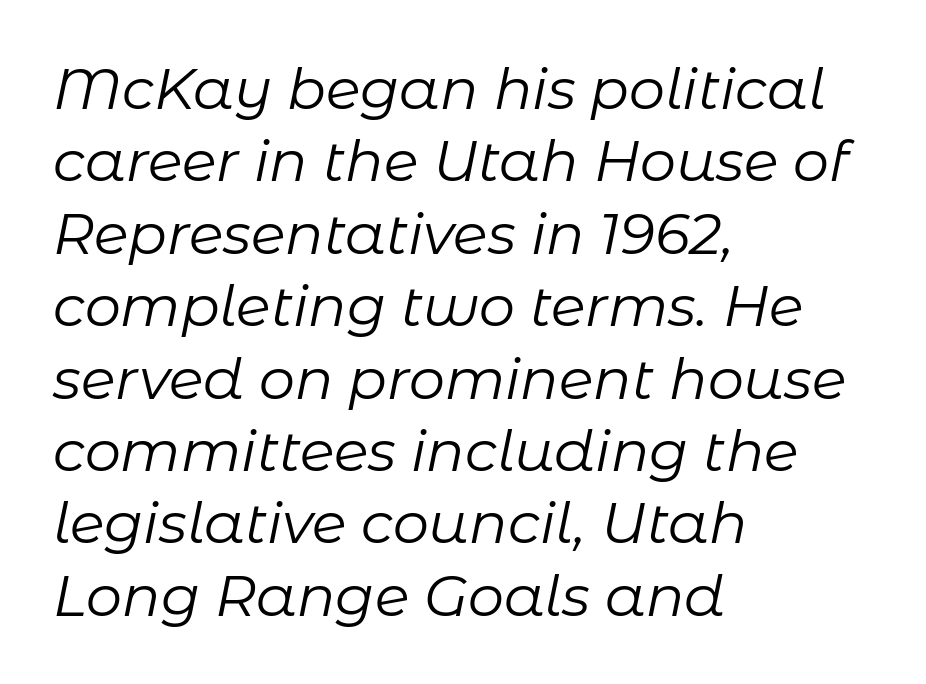
The image shows 57 px regular-weight type, italic (leaning right); set left-aligned, normal line spacing (1.27x), normal letter spacing, not underlined; low stroke contrast and a medium x-height.
